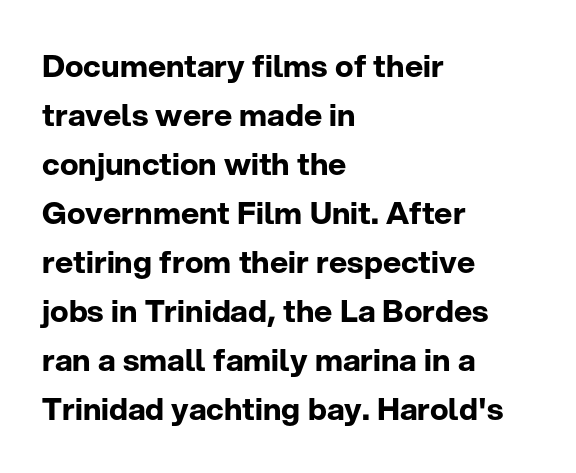
Q: Is the text bold? A: Yes.
Q: Is the text italic (slanted)? A: No, it is upright.
Q: Is the typeface a serif or a sans-serif typeface? A: Sans-serif.
Q: Is the text underlined? A: No.
Q: How is the paragraph aligned? A: Left-aligned.
Q: Is the spacing between letters normal or unusually wide? A: Normal.
Q: Is the spacing between lines tight, normal or loose? A: Normal.
Q: Width (condensed, normal, or wide)? A: Normal.
Q: Stroke contrast? A: Low.
Q: x-height? A: Medium.
Q: Monospaced? A: No.
